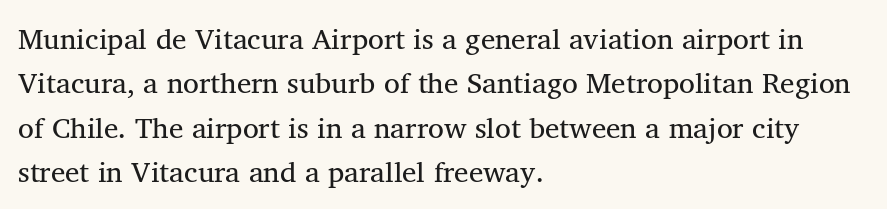
Q: Is the text bold? A: No.
Q: Is the text italic (slanted)? A: No, it is upright.
Q: Is the typeface a serif or a sans-serif typeface? A: Serif.
Q: Is the text underlined? A: No.
Q: How is the paragraph aligned? A: Left-aligned.
Q: Is the spacing between letters normal or unusually wide? A: Normal.
Q: Is the spacing between lines tight, normal or loose? A: Normal.
Q: Width (condensed, normal, or wide)? A: Normal.
Q: Stroke contrast? A: Medium.
Q: x-height? A: Medium.
Q: Monospaced? A: No.
